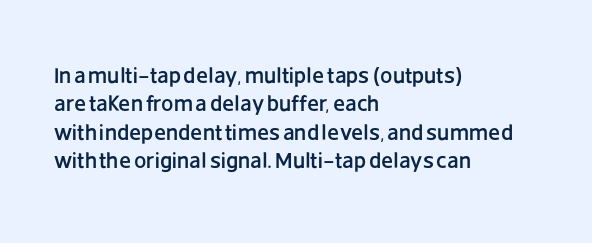
Q: Is the text italic (slanted)? A: No, it is upright.
Q: Is the text underlined? A: No.
Q: How is the paragraph aligned? A: Left-aligned.
Q: Is the spacing between letters normal or unusually wide? A: Normal.
Q: Is the spacing between lines tight, normal or loose? A: Normal.
